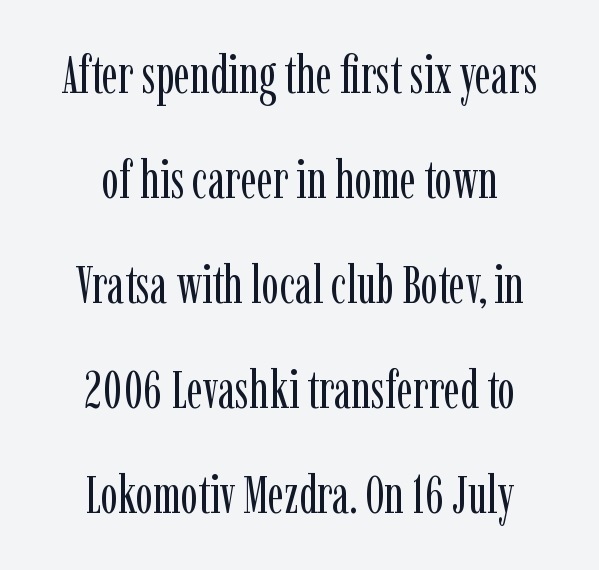
A typesetter would call this proportional, since set widths differ per character. This sample uses plain, unmodified letter spacing. Line starts and ends both wander, symmetrically. The space between consecutive lines is lavish. The weight tops out at a normal text grade. Nope, not italic — everything's standing straight.
